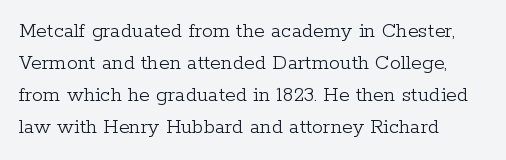
The image shows 22 px text type, upright; set left-aligned, normal line spacing (1.45x), normal letter spacing, not underlined.
